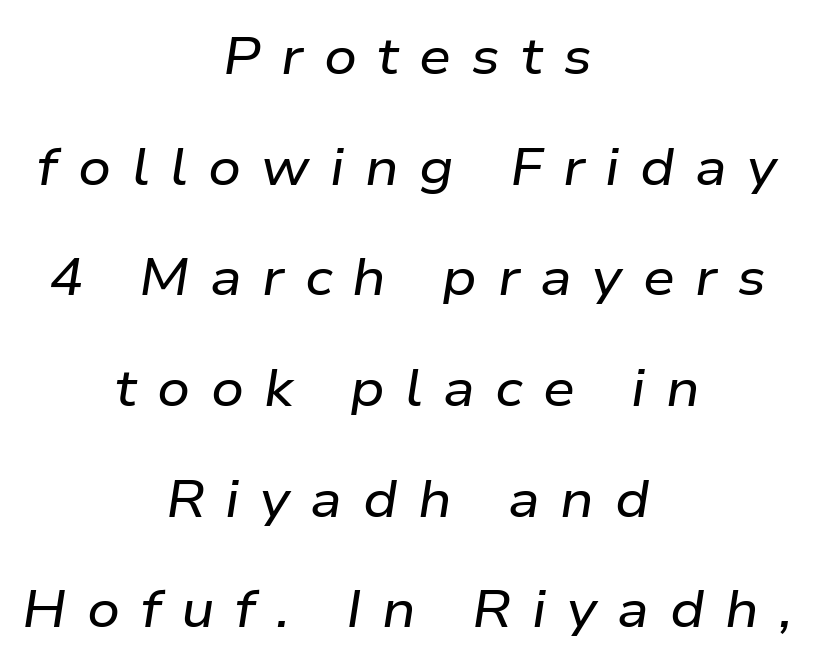
Check the space under the baseline: it is left empty. Honestly, the rows look like they've been pulled way apart. Both edges are ragged and mirror each other, which tells us the setting is centered. These lines are rendered in a variable-pitch font. The lettering tilts uniformly, giving the passage an italic look.
